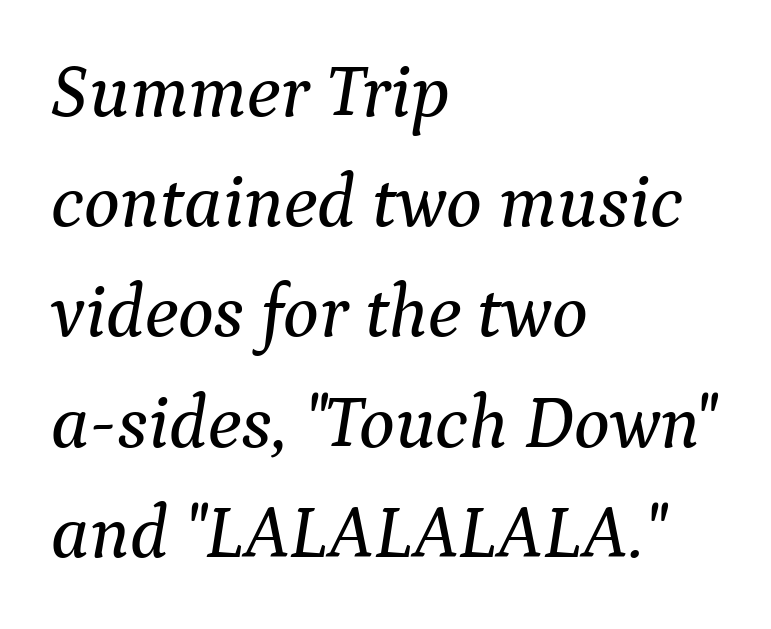
The setting favours the left margin, as ordinary paragraphs usually do. The rendering keeps characters at their native spacing. Note the varied advance widths — an 'i' is clearly narrower than an 'm'. Nobody drew a line under any word here. Little horizontal feet cap the strokes, marking this as serif type.
